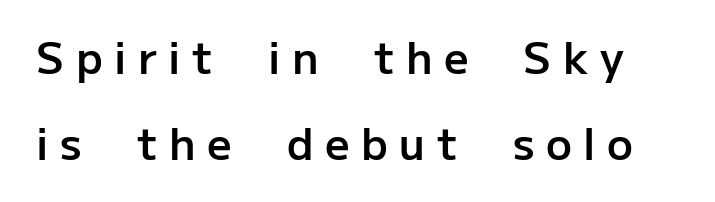
{"serif": "no", "italic": "no", "bold": "semi", "weight": "semibold", "width": "normal", "stroke_contrast": "low", "x_height": "medium", "monospaced": "no", "underline": "no", "line_spacing": "loose", "line_spacing_ratio": 2.0, "letter_spacing": "wide", "letter_spacing_em": 0.27, "glyph_px": 43}
